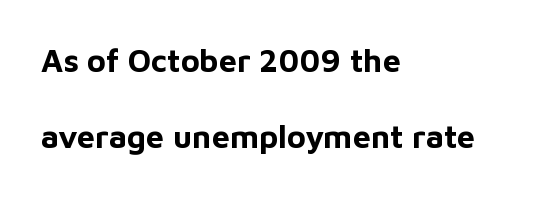
The image shows 32 px bold sans-serif type, upright; set left-aligned, loose line spacing (2.39x), normal letter spacing, not underlined; low stroke contrast and a medium x-height.
